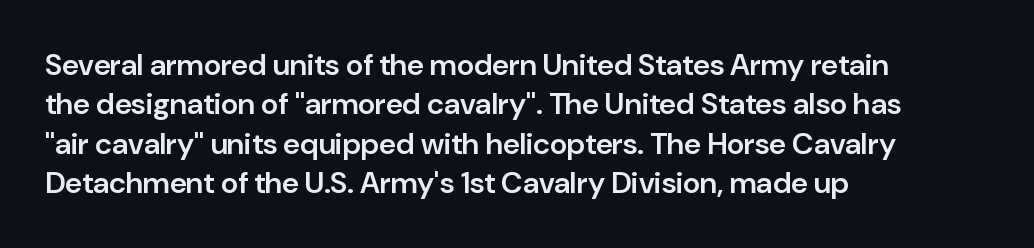
Q: Is the text bold? A: Semi-bold.
Q: Is the text italic (slanted)? A: No, it is upright.
Q: Is the typeface a serif or a sans-serif typeface? A: Sans-serif.
Q: Is the text underlined? A: No.
Q: How is the paragraph aligned? A: Left-aligned.
Q: Is the spacing between letters normal or unusually wide? A: Normal.
Q: Is the spacing between lines tight, normal or loose? A: Normal.
Q: Width (condensed, normal, or wide)? A: Normal.
Q: Stroke contrast? A: Low.
Q: x-height? A: Medium.
Q: Monospaced? A: No.
